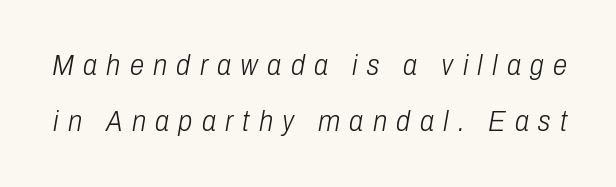
The image shows 29 px light, condensed type, italic (leaning right); set loose line spacing (1.93x), unusually wide letter spacing (+0.32 em), not underlined; low stroke contrast and a medium x-height.
